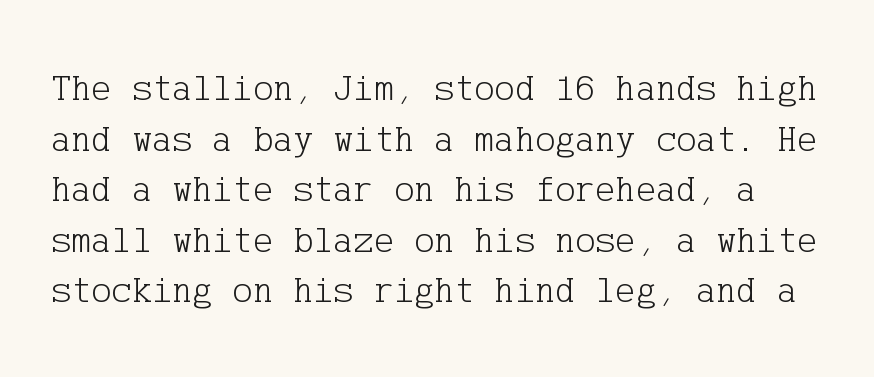
{"serif": "yes", "italic": "no", "bold": "no", "weight": "light", "width": "normal", "stroke_contrast": "low", "x_height": "medium", "underline": "no", "line_spacing": "normal", "line_spacing_ratio": 1.33, "letter_spacing": "normal", "letter_spacing_em": 0.0, "glyph_px": 38}
